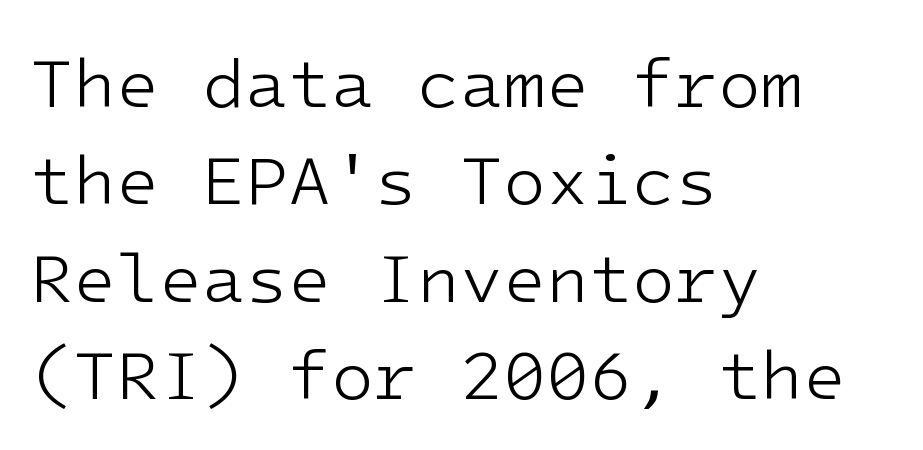
{"serif": "no", "italic": "no", "bold": "no", "weight": "light", "width": "normal", "stroke_contrast": "low", "x_height": "medium", "underline": "no", "align": "left", "line_spacing": "normal", "line_spacing_ratio": 1.39, "letter_spacing": "normal", "letter_spacing_em": 0.0, "glyph_px": 70}
